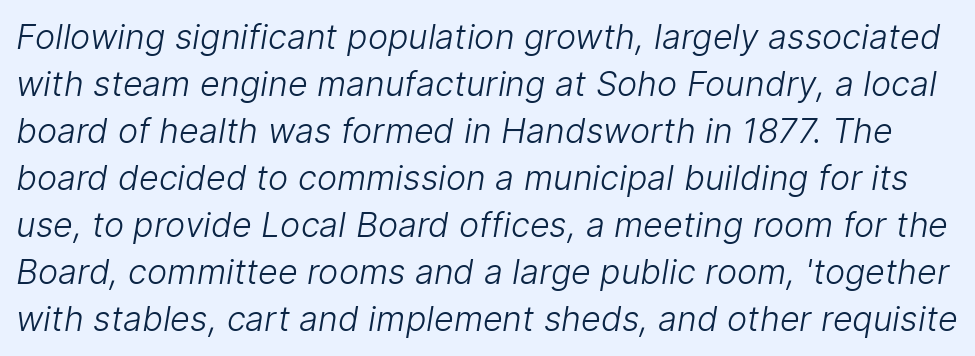
These lines sit exactly where default settings would place them. Varying glyph widths throughout — classic text-font behaviour. This reads as an unemphasized weight, regular at the heaviest. The line texture is even and compact thanks to regular tracking. Descenders are the only things crossing below the line. Font category for this specimen: sans-serif.
